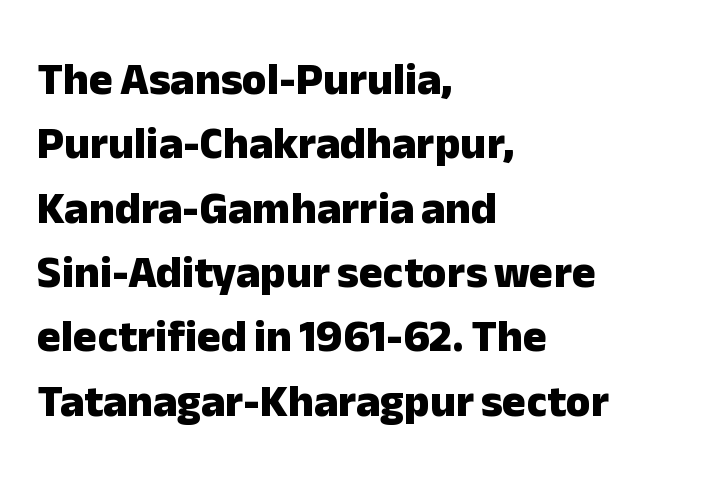
Grotesque or geometric, the face here clearly has no serifs. The face used here is proportionally spaced, like ordinary book or web type. This rendering features lettering with no underline. The axis of the letterforms is exactly vertical.
